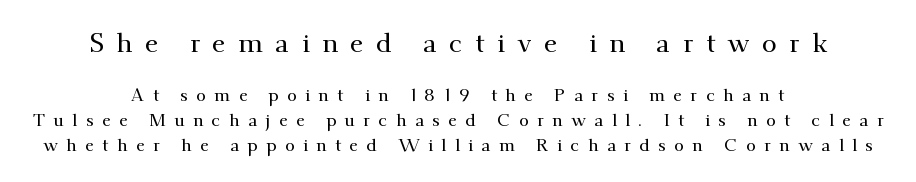
The composition opens big and finishes small. Quick note: interline space is typical. Upright lettering throughout. Someone cranked the tracking dial way up on this one.
